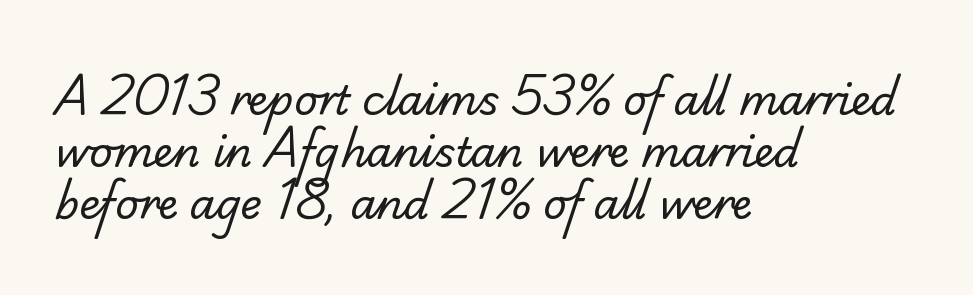
Yep, those are serifs on the letters. The string is rendered with underlining switched off. Nobody touched the tracking dial on this one. The rendering uses natural spacing where letterforms have individual widths.
